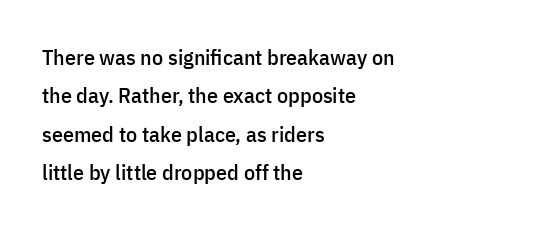
Q: Is the text italic (slanted)? A: No, it is upright.
Q: Is the text underlined? A: No.
Q: How is the paragraph aligned? A: Left-aligned.
Q: Is the spacing between letters normal or unusually wide? A: Normal.
